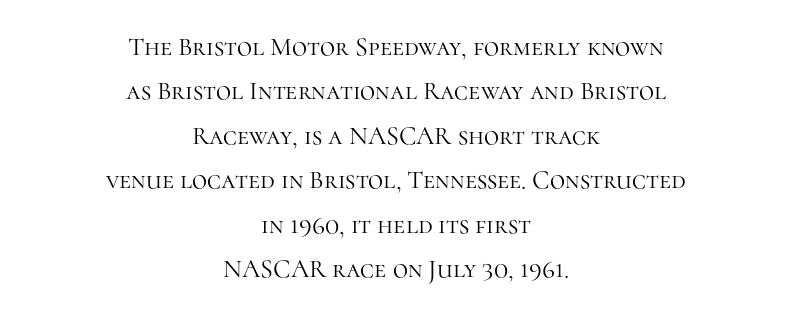
Is the letter spacing exaggerated? No — it looks like the ordinary default. Notice how the passage keeps no hard edge, just a central spine. The passage shown is not bold in any degree. Underline: absent.
